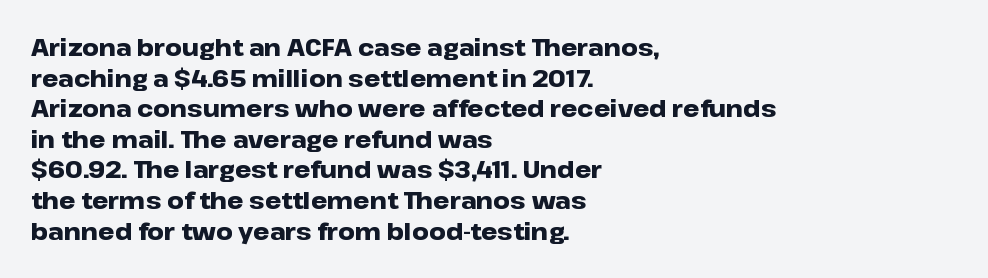
{"italic": "no", "bold": "yes", "underline": "no", "align": "left", "line_spacing": "normal", "line_spacing_ratio": 1.33, "letter_spacing": "normal", "letter_spacing_em": 0.0, "glyph_px": 23}
